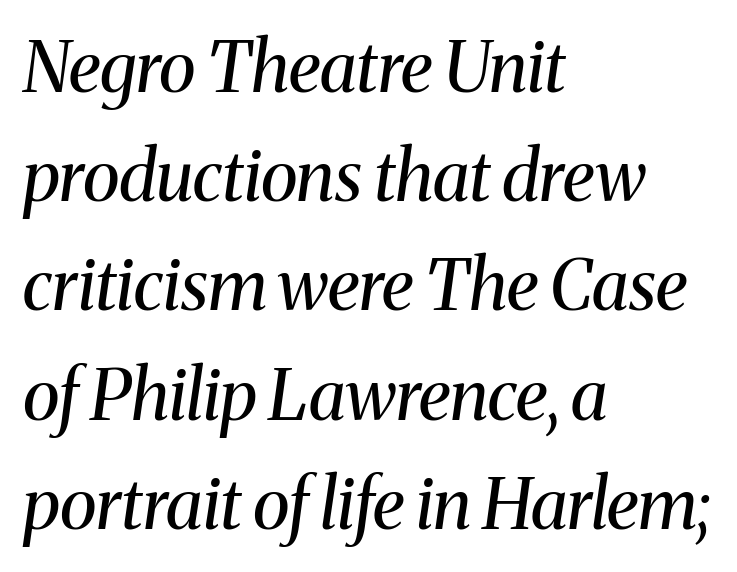
{"serif": "yes", "italic": "yes", "lean": "right", "slant_degrees": 8, "bold": "no", "weight": "regular", "width": "normal", "stroke_contrast": "medium", "x_height": "medium", "monospaced": "no", "underline": "no", "align": "left", "line_spacing": "normal", "line_spacing_ratio": 1.56, "letter_spacing": "normal", "letter_spacing_em": 0.0, "glyph_px": 70}
